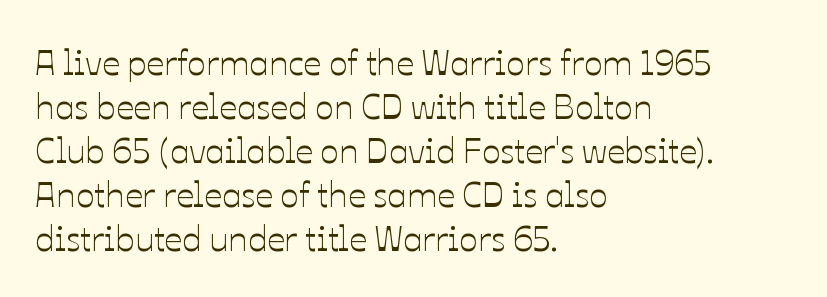
{"italic": "no", "width": "normal", "stroke_contrast": "low", "x_height": "medium", "monospaced": "no", "underline": "no", "align": "left", "line_spacing": "normal", "line_spacing_ratio": 1.26, "letter_spacing": "normal", "letter_spacing_em": 0.0, "glyph_px": 35}
